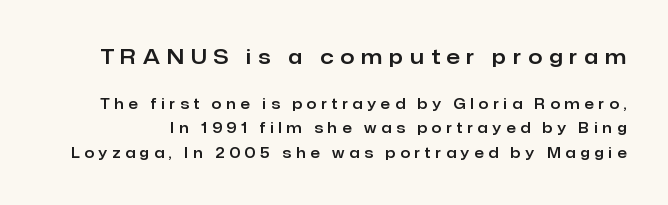
Clear beneath every line of the passage. Look at the glyph heights: the upper group is clearly the bigger setting. What stands out about the letter spacing? Its width — letters are far apart. Posture: vertical.
